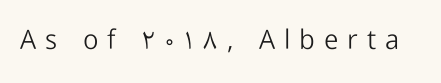
Rule under the text: the space is simply empty. The face used here is rendered with a markedly widened letterfit. Does the lettering tilt? It doesn't — this is upright. Letters have the restrained weight of plain body copy at most.
